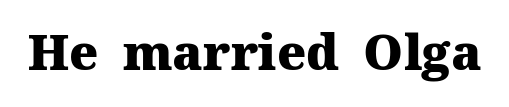
{"serif": "yes", "italic": "no", "bold": "yes", "weight": "heavy", "width": "normal", "stroke_contrast": "medium", "x_height": "medium", "monospaced": "no", "underline": "no", "letter_spacing": "normal", "letter_spacing_em": 0.0, "glyph_px": 49}
